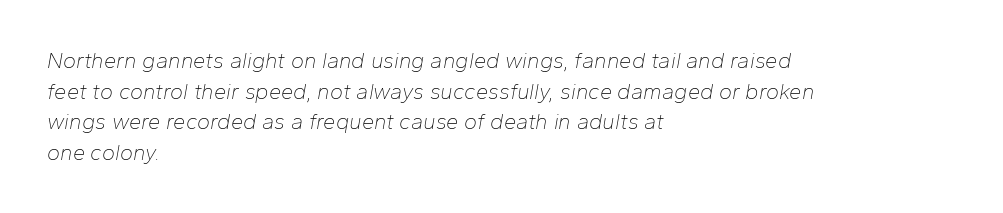
A quiet, ordinary-to-light weight characterises the typeface. The letters sit at their default tracking, neither squeezed nor spread. Leading matches the norm, producing a regular column. Honestly, there is no underline to notice here at all. Compared with a centered layout, this one pins lines to the left instead. The face used here has a pronounced slope to its letters.
